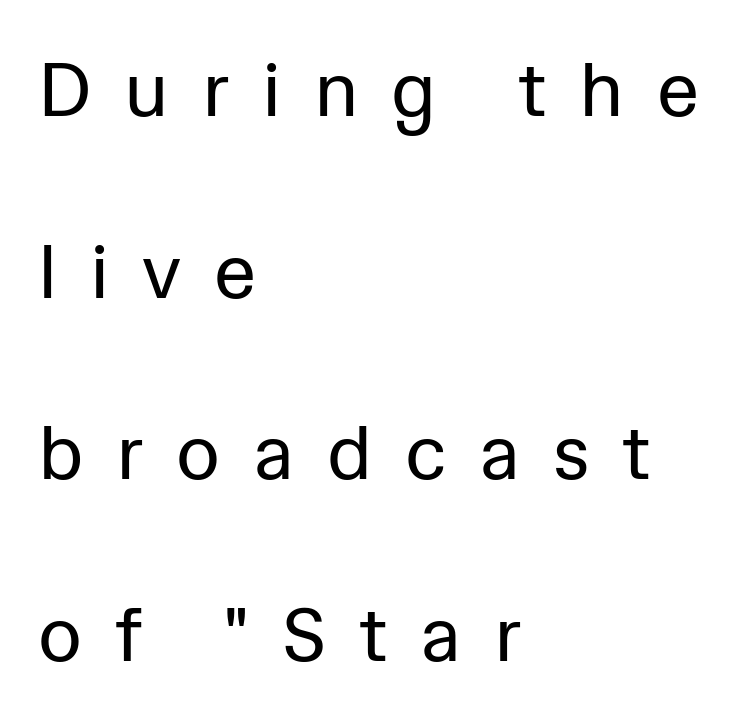
Q: Is the text bold? A: No.
Q: Is the text italic (slanted)? A: No, it is upright.
Q: Is the typeface a serif or a sans-serif typeface? A: Sans-serif.
Q: Is the text underlined? A: No.
Q: How is the paragraph aligned? A: Left-aligned.
Q: Is the spacing between letters normal or unusually wide? A: Unusually wide.
Q: Is the spacing between lines tight, normal or loose? A: Loose.
Q: Width (condensed, normal, or wide)? A: Normal.
Q: Stroke contrast? A: Low.
Q: x-height? A: Medium.
Q: Monospaced? A: No.
